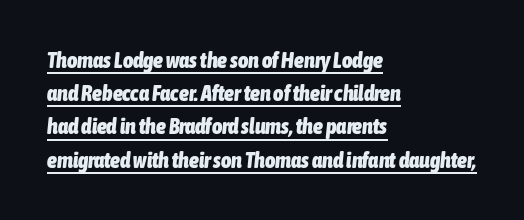
{"italic": "yes", "lean": "right", "slant_degrees": 6, "bold": "yes", "underline": "yes", "align": "left", "line_spacing": "normal", "line_spacing_ratio": 1.51, "letter_spacing": "normal", "letter_spacing_em": 0.0, "glyph_px": 22}
